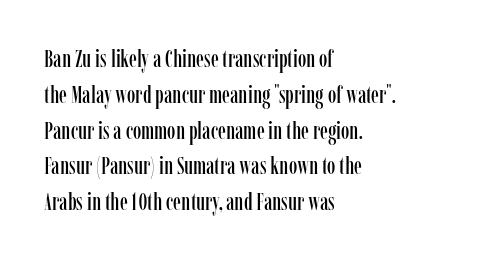
The image shows 24 px text type, upright; set left-aligned, normal line spacing (1.49x), normal letter spacing, not underlined.
